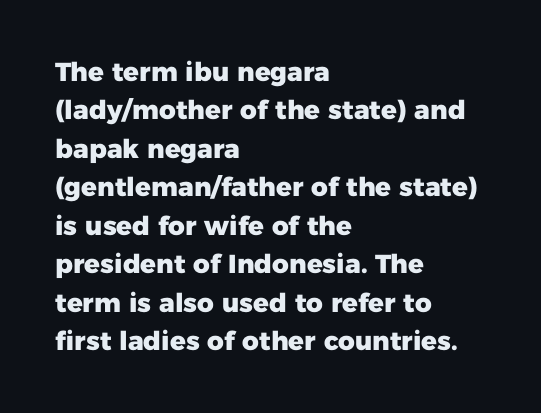
{"italic": "no", "bold": "yes", "underline": "no", "align": "left", "line_spacing": "normal", "line_spacing_ratio": 1.48, "letter_spacing": "normal", "letter_spacing_em": 0.0, "glyph_px": 26}
